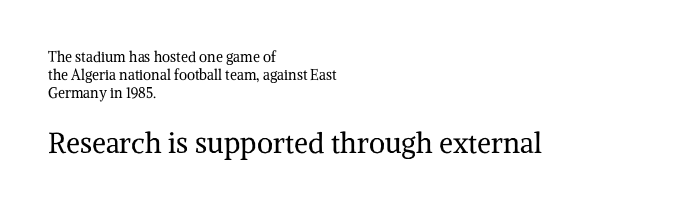
Q: Is the text bold? A: No.
Q: Is the text italic (slanted)? A: No, it is upright.
Q: Is the typeface a serif or a sans-serif typeface? A: Serif.
Q: Is the text underlined? A: No.
Q: How is the paragraph aligned? A: Left-aligned.
Q: Is the spacing between letters normal or unusually wide? A: Normal.
Q: Is the spacing between lines tight, normal or loose? A: Normal.
Q: Which block of text is set in a larger size, the first (top) or the second (bottom)? A: The second (bottom) one.
Q: Width (condensed, normal, or wide)? A: Normal.
Q: Stroke contrast? A: Medium.
Q: x-height? A: Medium.
Q: Monospaced? A: No.
